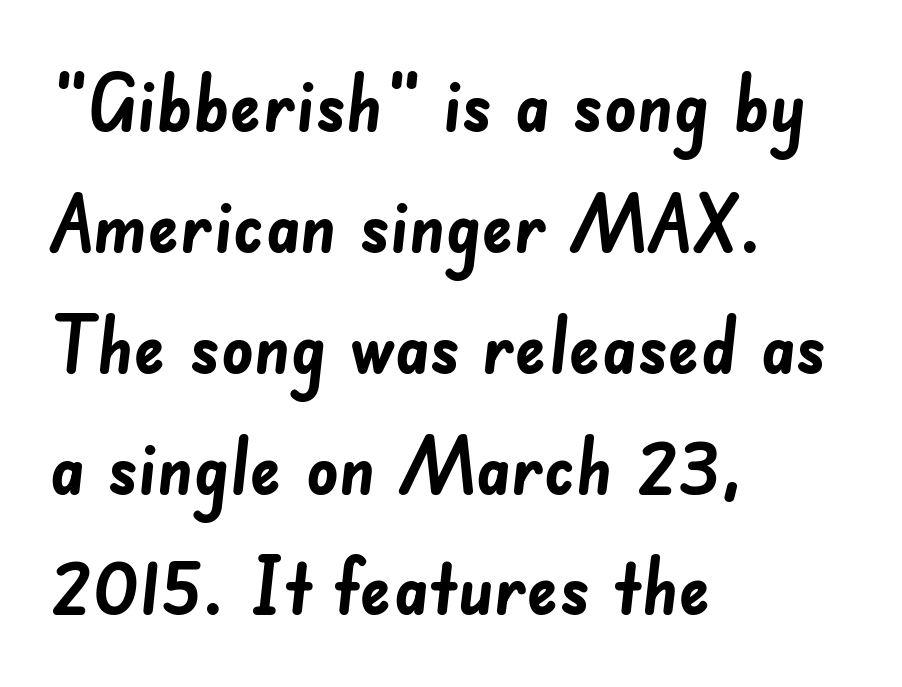
{"serif": "no", "bold": "yes", "weight": "semibold", "width": "normal", "stroke_contrast": "low", "x_height": "small", "monospaced": "no", "underline": "no", "align": "left", "line_spacing": "normal", "line_spacing_ratio": 1.53, "letter_spacing": "normal", "letter_spacing_em": 0.0, "glyph_px": 79}
